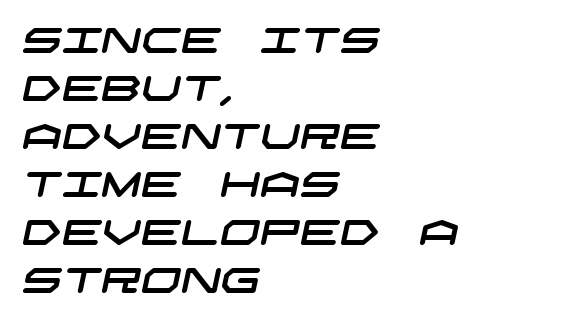
The image shows 35 px wide sans-serif type; set left-aligned, normal line spacing (1.37x), normal letter spacing, not underlined; low stroke contrast and a large x-height.
